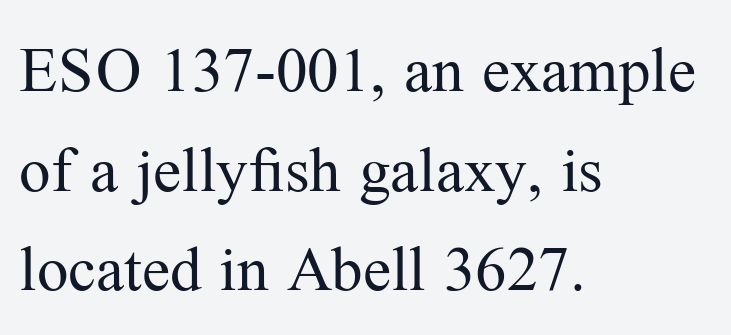
Serif or sans? Serif — the stroke terminals have little feet. Glance below the letters and you will spot only blank space. This is roman type, the default non-slanted kind. The tracking reads as untouched default to a designer's eye. The rendering uses natural spacing where letterforms have individual widths.
